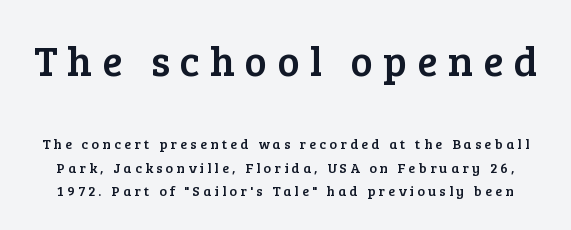
Think of a printed novel: that variable character pitch is what you see here. Descender tails drop into unmarked territory. The gaps between neighbouring characters are conspicuously large. This is serif lettering, the kind often seen in printed books. A typesetter would call this leading conventional body-copy spacing.
